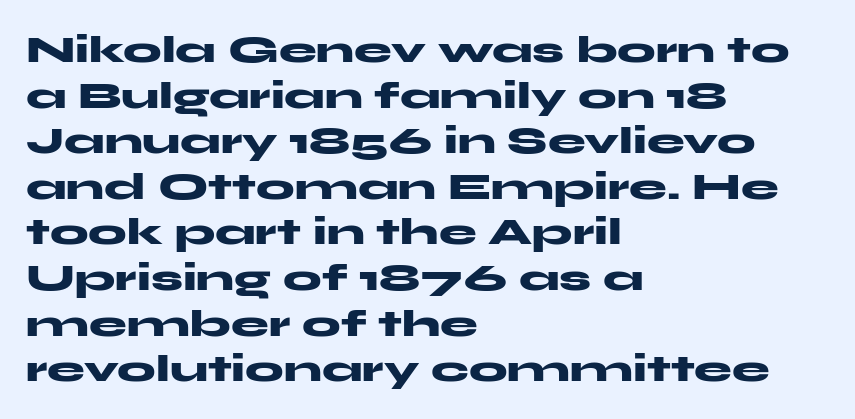
Q: Is the text bold? A: Yes.
Q: Is the text italic (slanted)? A: No, it is upright.
Q: Is the typeface a serif or a sans-serif typeface? A: Sans-serif.
Q: Is the text underlined? A: No.
Q: How is the paragraph aligned? A: Left-aligned.
Q: Is the spacing between letters normal or unusually wide? A: Normal.
Q: Width (condensed, normal, or wide)? A: Wide.
Q: Stroke contrast? A: Medium.
Q: x-height? A: Medium.
Q: Monospaced? A: No.
